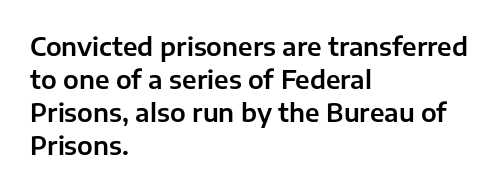
{"italic": "no", "underline": "no", "align": "left", "line_spacing": "normal", "line_spacing_ratio": 1.32, "letter_spacing": "normal", "letter_spacing_em": 0.0, "glyph_px": 25}
